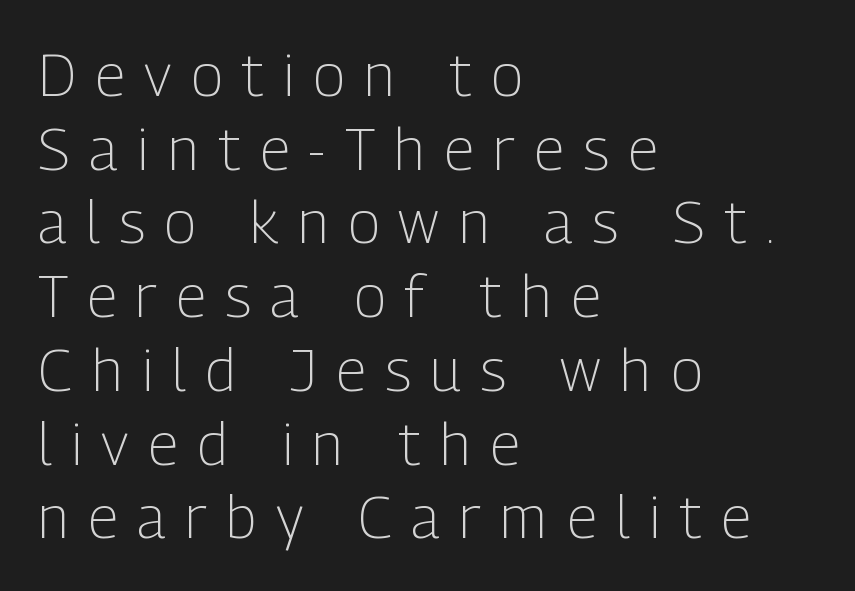
{"serif": "no", "italic": "no", "bold": "no", "weight": "light", "width": "condensed", "stroke_contrast": "low", "x_height": "medium", "monospaced": "no", "underline": "no", "align": "left", "line_spacing": "normal", "line_spacing_ratio": 1.25, "letter_spacing": "wide", "letter_spacing_em": 0.33, "glyph_px": 59}
